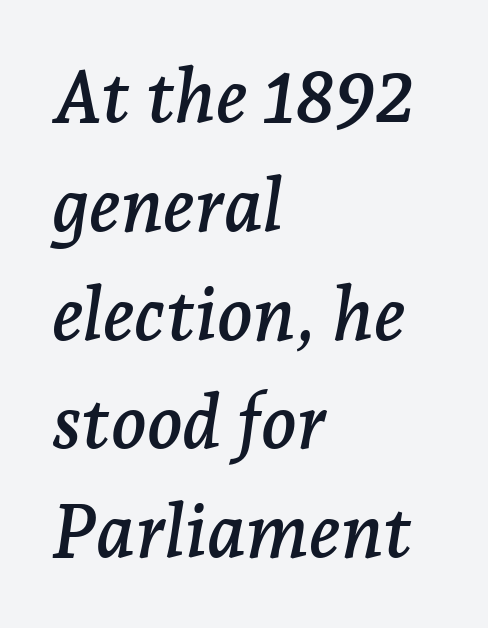
The ragged edge is on the right, which tells us the setting is flush left. Decoration check: the copy has no underline. The letters advance in unequal steps, a hallmark of proportional type. Default kerning and tracking; the words read as compact shapes. Does the leading feel generous? No, just average.
